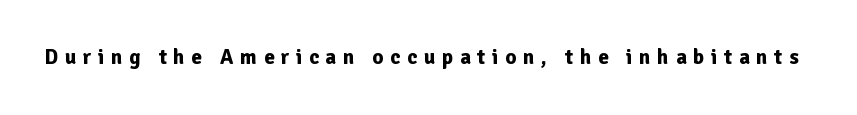
{"italic": "no", "bold": "yes", "underline": "no", "letter_spacing": "wide", "letter_spacing_em": 0.32, "glyph_px": 21}
